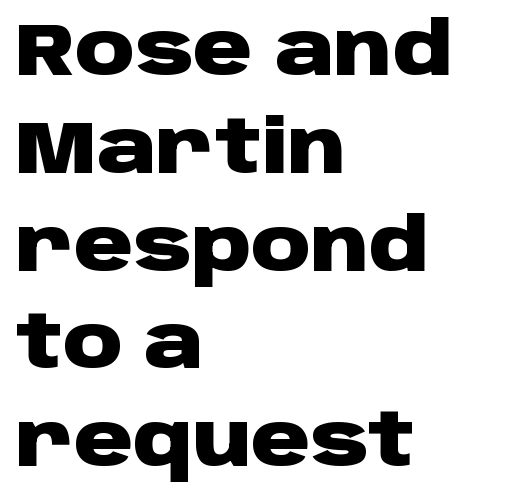
Q: Is the text bold? A: Yes.
Q: Is the text italic (slanted)? A: No, it is upright.
Q: Is the typeface a serif or a sans-serif typeface? A: Sans-serif.
Q: Is the text underlined? A: No.
Q: How is the paragraph aligned? A: Left-aligned.
Q: Is the spacing between letters normal or unusually wide? A: Normal.
Q: Is the spacing between lines tight, normal or loose? A: Normal.
Q: Width (condensed, normal, or wide)? A: Wide.
Q: Stroke contrast? A: Low.
Q: x-height? A: Large.
Q: Monospaced? A: No.
